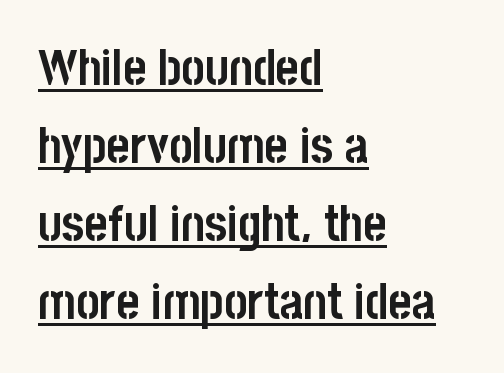
Q: Is the text bold? A: Yes.
Q: Is the text italic (slanted)? A: No, it is upright.
Q: Is the typeface a serif or a sans-serif typeface? A: Sans-serif.
Q: Is the text underlined? A: Yes.
Q: How is the paragraph aligned? A: Left-aligned.
Q: Is the spacing between letters normal or unusually wide? A: Normal.
Q: Is the spacing between lines tight, normal or loose? A: Normal.
Q: Width (condensed, normal, or wide)? A: Condensed.
Q: Stroke contrast? A: Low.
Q: x-height? A: Large.
Q: Monospaced? A: No.
